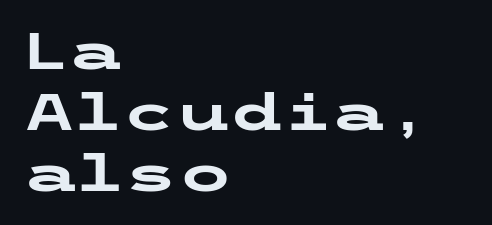
The image shows 50 px heavy, wide sans-serif type, upright; set left-aligned, line spacing 1.22x, normal letter spacing, not underlined; low stroke contrast and a medium x-height.
